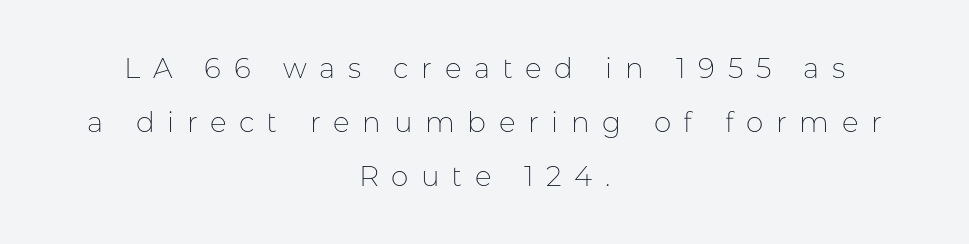
{"serif": "no", "italic": "no", "bold": "no", "weight": "thin", "width": "normal", "stroke_contrast": "low", "x_height": "medium", "monospaced": "no", "underline": "no", "align": "center", "line_spacing": "loose", "line_spacing_ratio": 1.92, "letter_spacing": "wide", "letter_spacing_em": 0.45, "glyph_px": 28}
